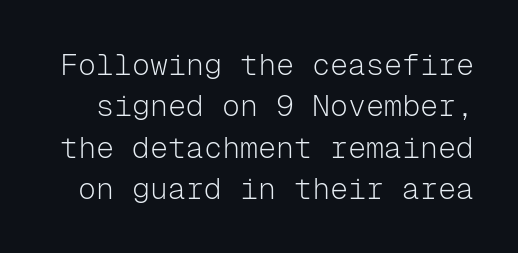
The image shows 30 px light sans-serif type, upright, monospaced; set normal line spacing (1.38x), normal letter spacing, not underlined; low stroke contrast and a medium x-height.
